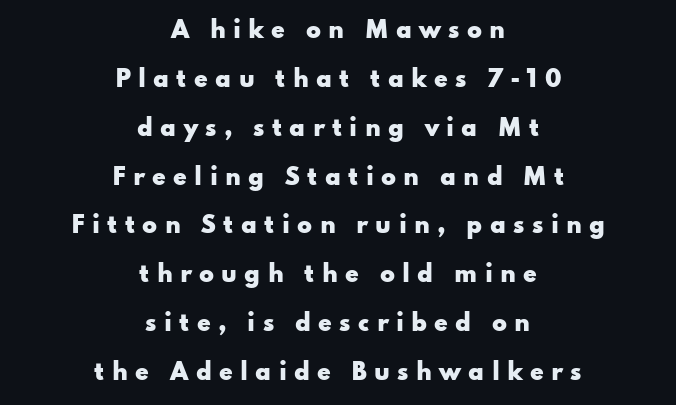
Q: Is the text bold? A: Yes.
Q: Is the text italic (slanted)? A: No, it is upright.
Q: Is the text underlined? A: No.
Q: How is the paragraph aligned? A: Centered.
Q: Is the spacing between letters normal or unusually wide? A: Unusually wide.
Q: Is the spacing between lines tight, normal or loose? A: Loose.
